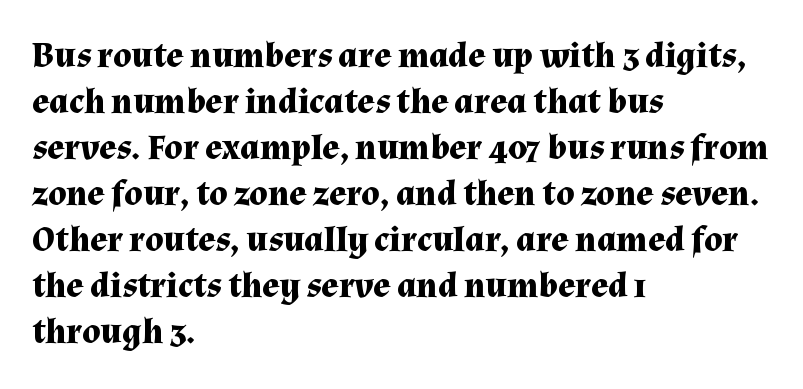
The image shows 36 px bold serif type, upright; set left-aligned, normal line spacing (1.28x), normal letter spacing, not underlined; medium stroke contrast and a medium x-height.
